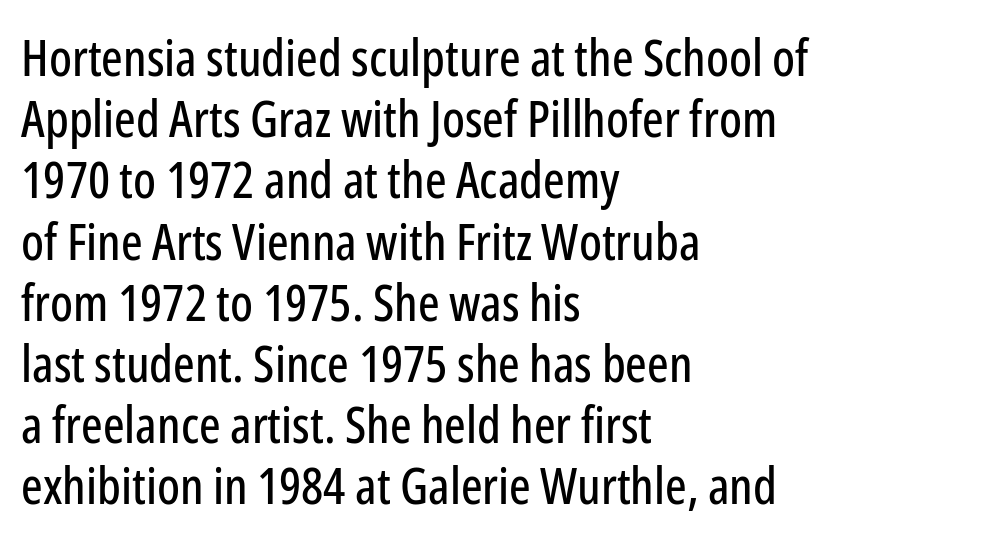
The image shows 51 px condensed sans-serif type, upright; set left-aligned, line spacing 1.2x, normal letter spacing, not underlined; low stroke contrast and a medium x-height.
